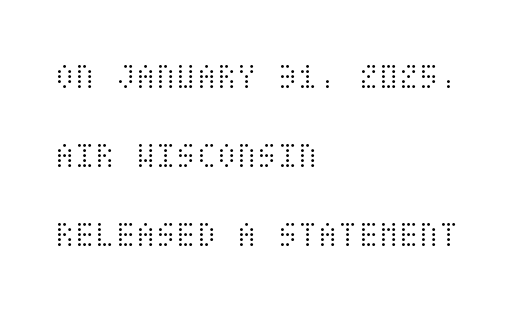
Honestly, the letter spacing is just normal — you wouldn't notice it. The rag falls on the right side of this text block. The words here are not underlined. The letters look calm and open, with moderate or lighter stems.
